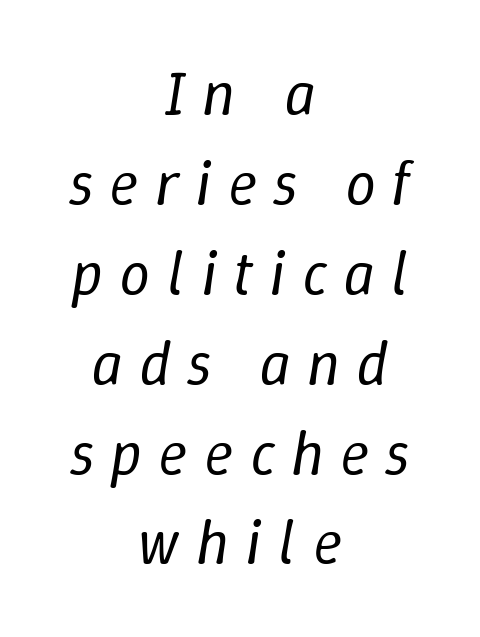
Q: Is the text bold? A: No.
Q: Is the text italic (slanted)? A: Yes, it leans right by about 9 degrees.
Q: Is the text underlined? A: No.
Q: How is the paragraph aligned? A: Centered.
Q: Is the spacing between letters normal or unusually wide? A: Unusually wide.
Q: Is the spacing between lines tight, normal or loose? A: Normal.
Q: Width (condensed, normal, or wide)? A: Normal.
Q: Stroke contrast? A: Low.
Q: x-height? A: Medium.
Q: Monospaced? A: No.
